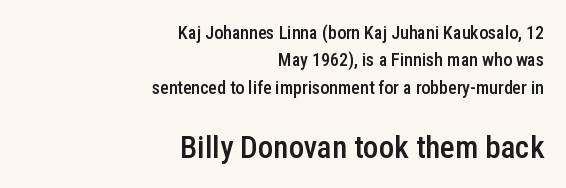
Examine the stroke ends and you'll find no serifs. Caption: standard tracking, unaltered. Rows of type keep a routine distance in the vertical direction. Line ends are locked; line starts wander.
